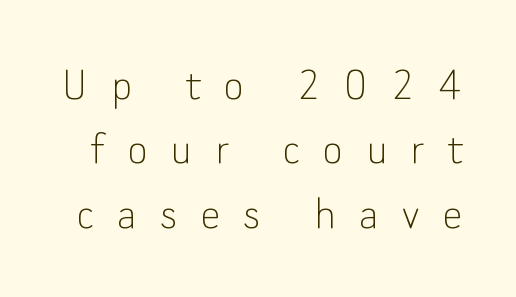
The image shows 50 px thin sans-serif type, upright; set normal line spacing (1.29x), unusually wide letter spacing (+0.46 em), not underlined; low stroke contrast and a small x-height.
